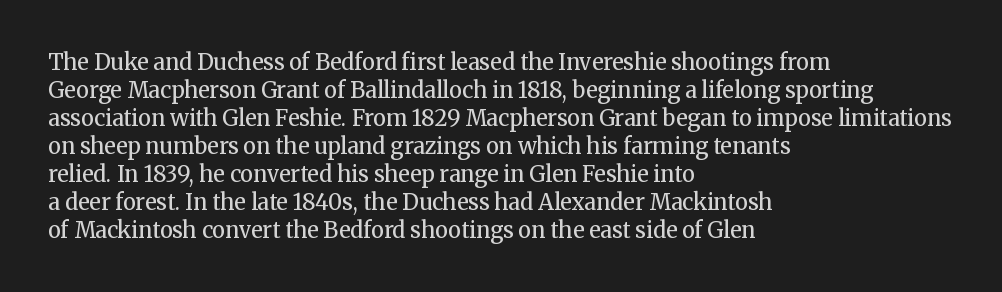
No extra ink here — the face is not bold. Students, observe: this is what conventionally led text looks like. Visually the block forms a straight wall on the left and a jagged coastline on the right. Clear beneath every line of the passage.
